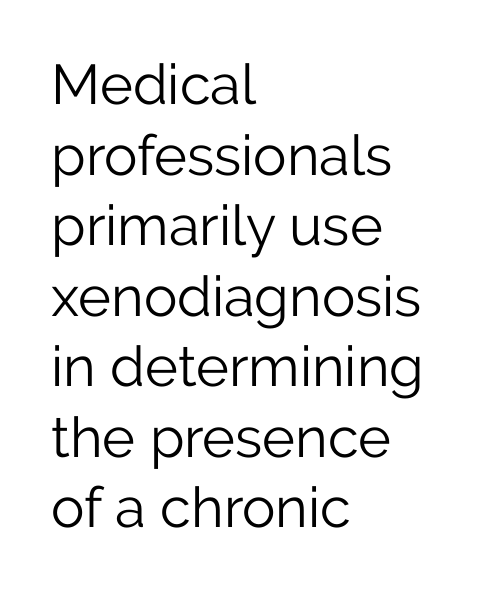
The setting favours the left margin, as ordinary paragraphs usually do. This is sans-serif lettering, the kind often seen on screens and signage. Is there much room between lines? A standard amount, neither cramped nor airy. Nope, not italic — everything's standing straight.
